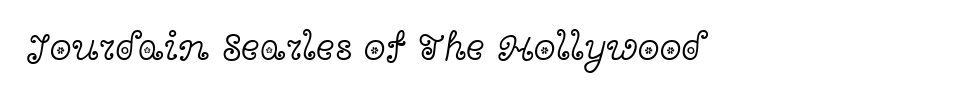
Q: Is the text bold? A: No.
Q: Is the text italic (slanted)? A: No, it is upright.
Q: Is the typeface a serif or a sans-serif typeface? A: Serif.
Q: Is the text underlined? A: No.
Q: Is the spacing between letters normal or unusually wide? A: Normal.
Q: Width (condensed, normal, or wide)? A: Wide.
Q: x-height? A: Medium.
Q: Monospaced? A: No.
